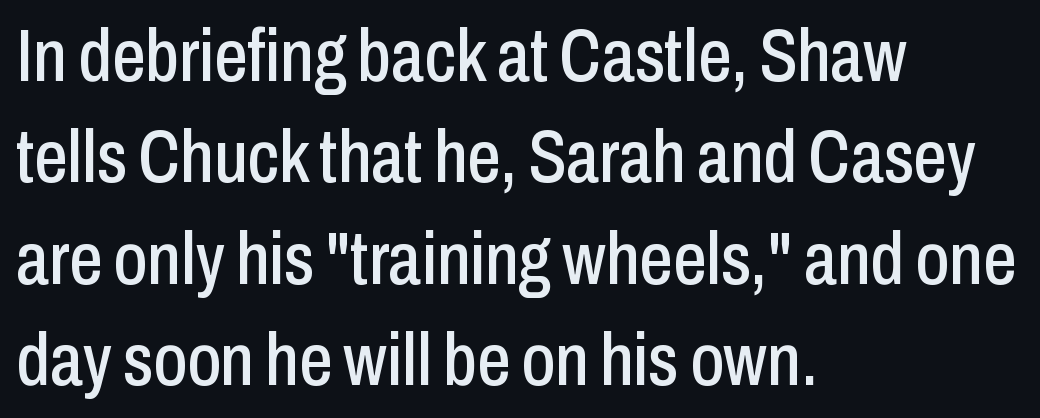
The image shows 74 px condensed sans-serif type, upright; set left-aligned, normal line spacing (1.37x), normal letter spacing, not underlined; low stroke contrast and a medium x-height.
